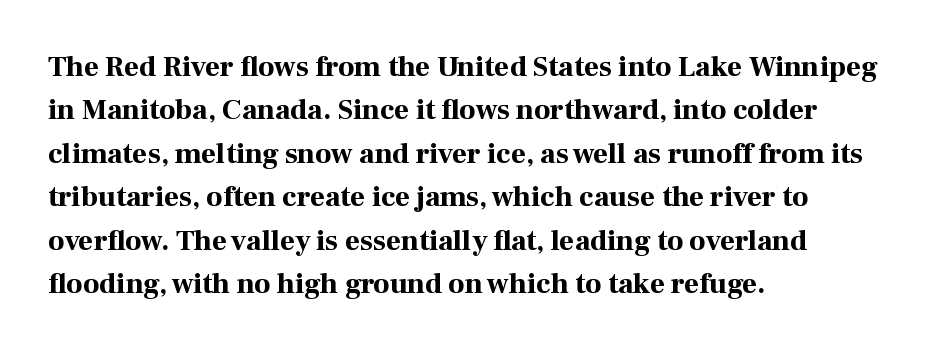
The image shows 29 px bold serif type, upright; set left-aligned, normal line spacing (1.5x), normal letter spacing, not underlined; high stroke contrast and a medium x-height.
